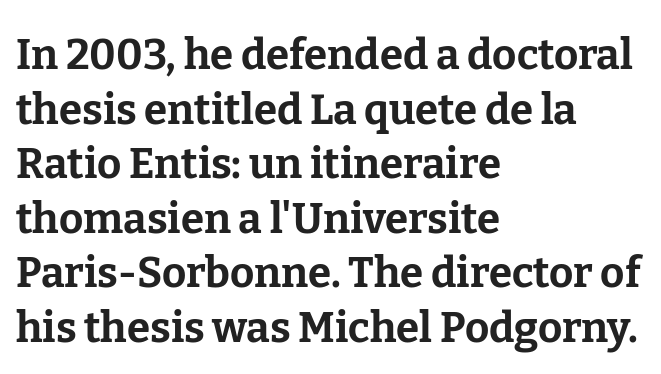
The image shows 42 px bold serif type, upright; set left-aligned, normal line spacing (1.3x), normal letter spacing, not underlined; low stroke contrast and a medium x-height.
